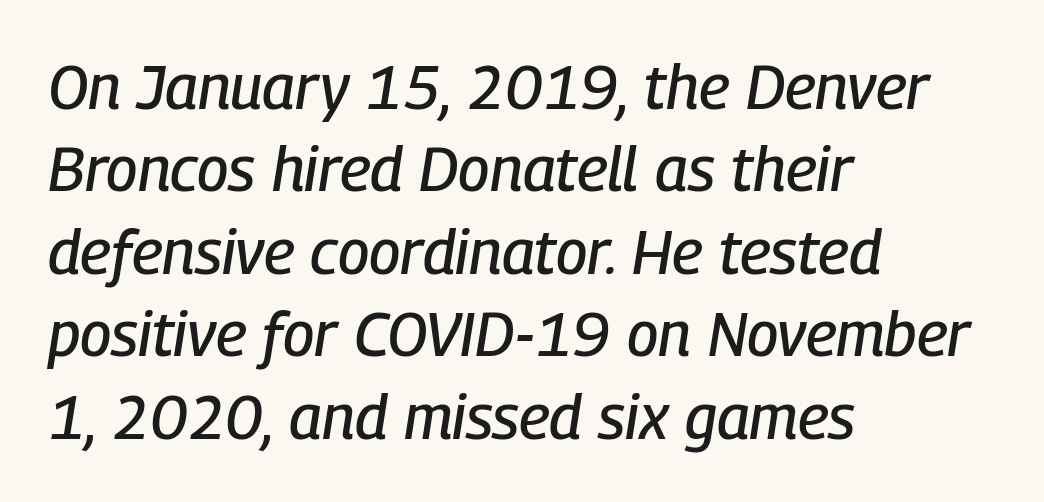
{"italic": "yes", "lean": "right", "slant_degrees": 9, "width": "condensed", "stroke_contrast": "low", "x_height": "medium", "monospaced": "no", "underline": "no", "align": "left", "line_spacing": "normal", "line_spacing_ratio": 1.33, "letter_spacing": "normal", "letter_spacing_em": 0.0, "glyph_px": 62}
